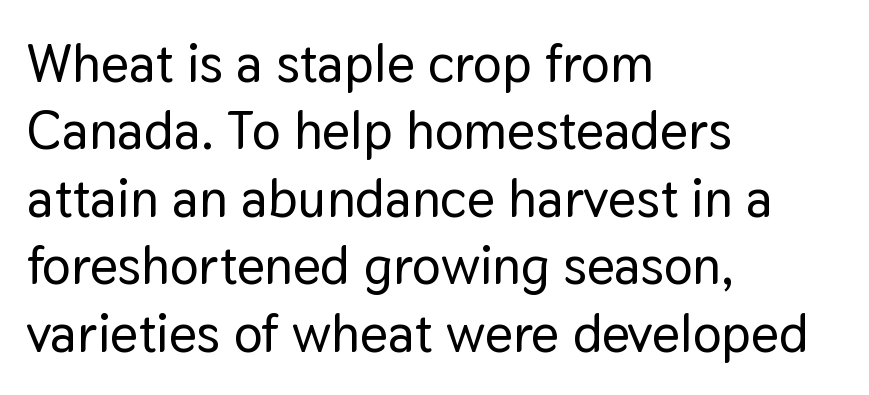
{"serif": "no", "italic": "no", "width": "normal", "stroke_contrast": "low", "x_height": "medium", "monospaced": "no", "underline": "no", "align": "left", "line_spacing": "normal", "line_spacing_ratio": 1.25, "letter_spacing": "normal", "letter_spacing_em": 0.0, "glyph_px": 54}
